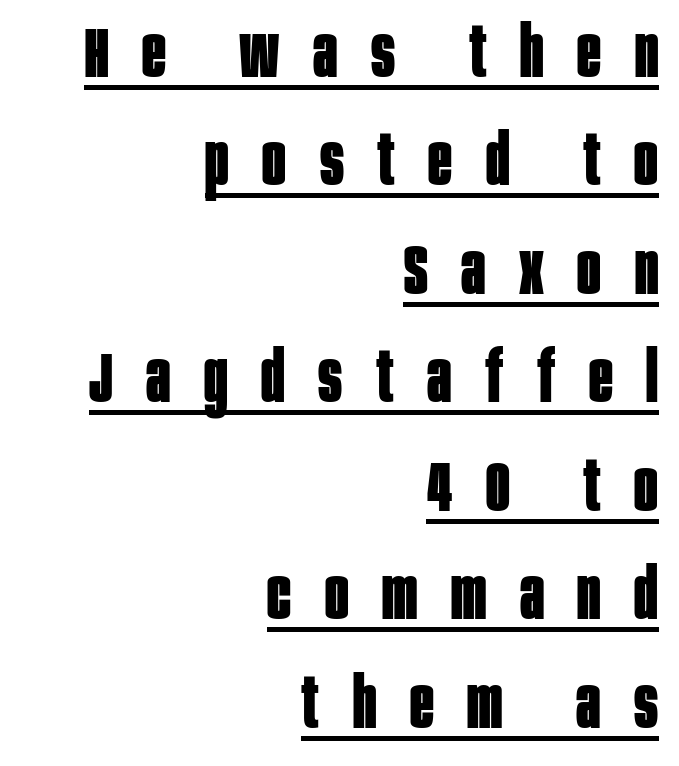
Q: Is the text bold? A: Yes.
Q: Is the text italic (slanted)? A: No, it is upright.
Q: Is the typeface a serif or a sans-serif typeface? A: Sans-serif.
Q: Is the text underlined? A: Yes.
Q: How is the paragraph aligned? A: Right-aligned.
Q: Is the spacing between letters normal or unusually wide? A: Unusually wide.
Q: Is the spacing between lines tight, normal or loose? A: Normal.
Q: Width (condensed, normal, or wide)? A: Condensed.
Q: Stroke contrast? A: Low.
Q: x-height? A: Large.
Q: Monospaced? A: No.
